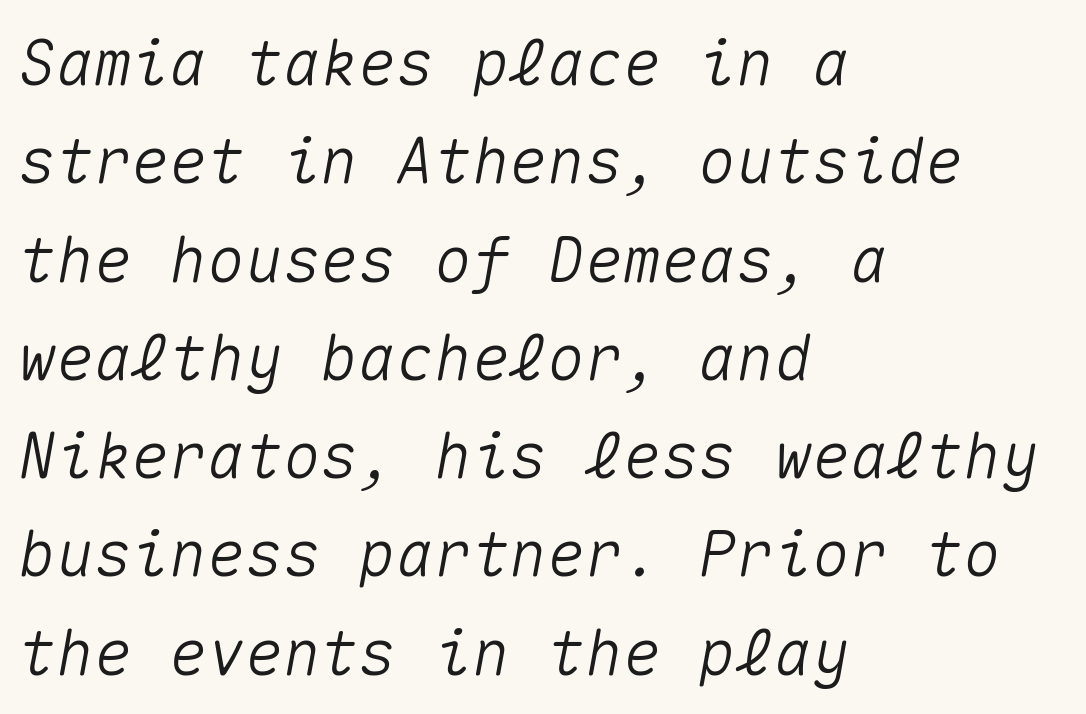
The lines are quadded left. Notice how the stems are inclined rather than vertical — that's the hallmark of italics. Rule under the text: the space is simply empty. Leading: standard. Every character here occupies the same horizontal width, giving the sample a typewriter-like rhythm.
